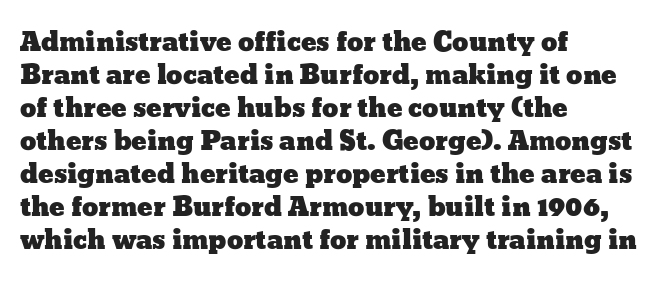
Q: Is the text italic (slanted)? A: No, it is upright.
Q: Is the text underlined? A: No.
Q: How is the paragraph aligned? A: Left-aligned.
Q: Is the spacing between letters normal or unusually wide? A: Normal.
Q: Is the spacing between lines tight, normal or loose? A: Normal.
